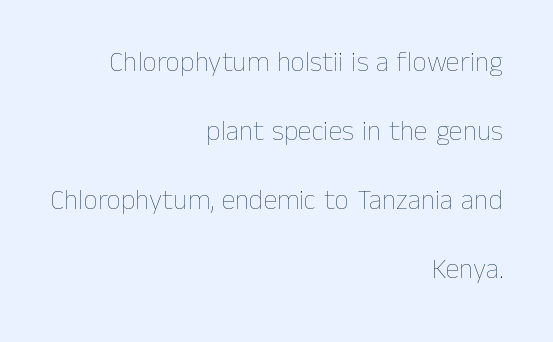
The image shows 28 px thin type, upright; set right-aligned, loose line spacing (2.47x), normal letter spacing, not underlined; low stroke contrast and a medium x-height.
